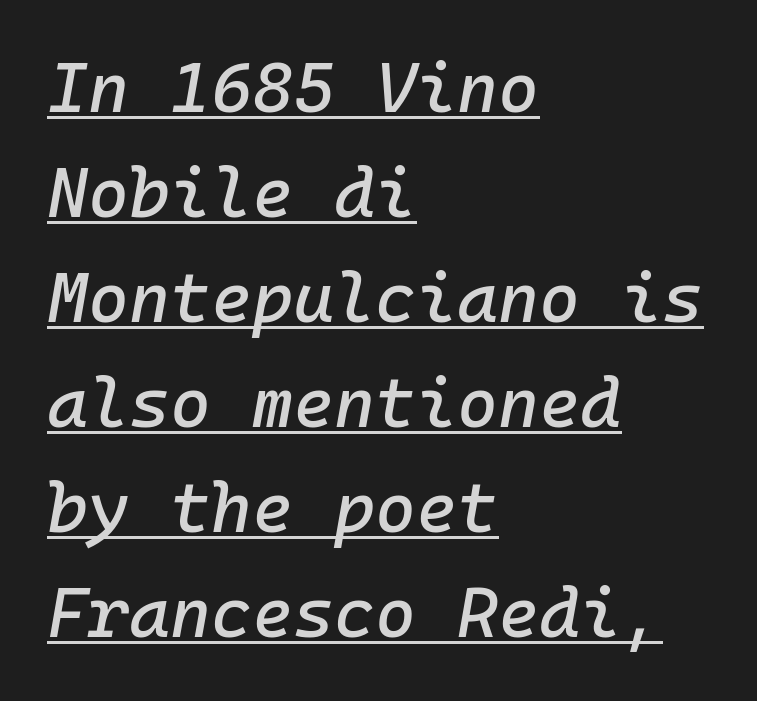
Q: Is the text italic (slanted)? A: Yes, it leans right by about 10 degrees.
Q: Is the text underlined? A: Yes.
Q: How is the paragraph aligned? A: Left-aligned.
Q: Is the spacing between letters normal or unusually wide? A: Normal.
Q: Is the spacing between lines tight, normal or loose? A: Normal.
Q: Width (condensed, normal, or wide)? A: Normal.
Q: Stroke contrast? A: Low.
Q: x-height? A: Medium.
Q: Monospaced? A: Yes.
